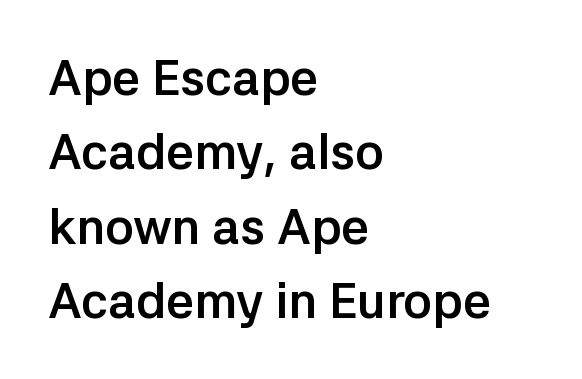
The image shows 49 px semibold sans-serif type, upright; set left-aligned, normal line spacing (1.52x), normal letter spacing, not underlined; low stroke contrast and a medium x-height.
